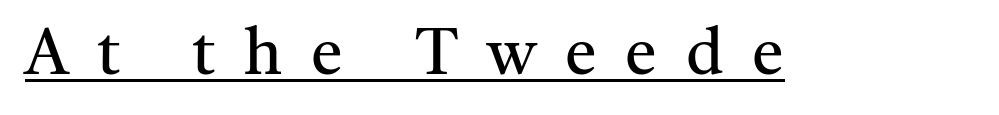
Q: Is the text bold? A: No.
Q: Is the text italic (slanted)? A: No, it is upright.
Q: Is the typeface a serif or a sans-serif typeface? A: Serif.
Q: Is the text underlined? A: Yes.
Q: Is the spacing between letters normal or unusually wide? A: Unusually wide.
Q: Width (condensed, normal, or wide)? A: Normal.
Q: Stroke contrast? A: Medium.
Q: x-height? A: Medium.
Q: Monospaced? A: No.
